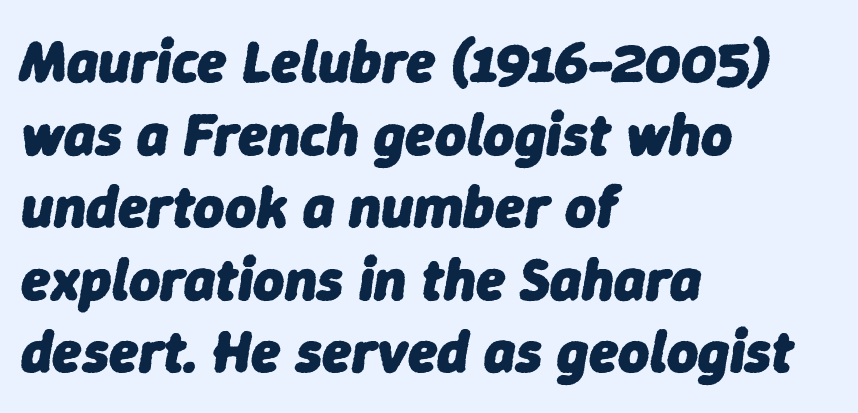
Emphasis by weight is at full strength: bold. The rendering uses natural spacing where letterforms have individual widths. The typography opts for an oblique posture over an upright one. Tracking value appears to be zero — textbook default spacing.
